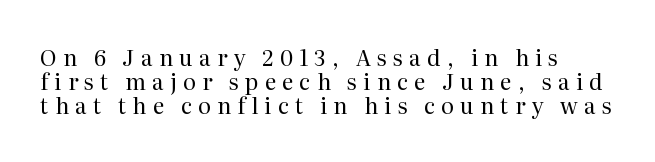
The image shows 22 px text type, upright; set tight line spacing (1.1x), unusually wide letter spacing (+0.28 em), not underlined.
